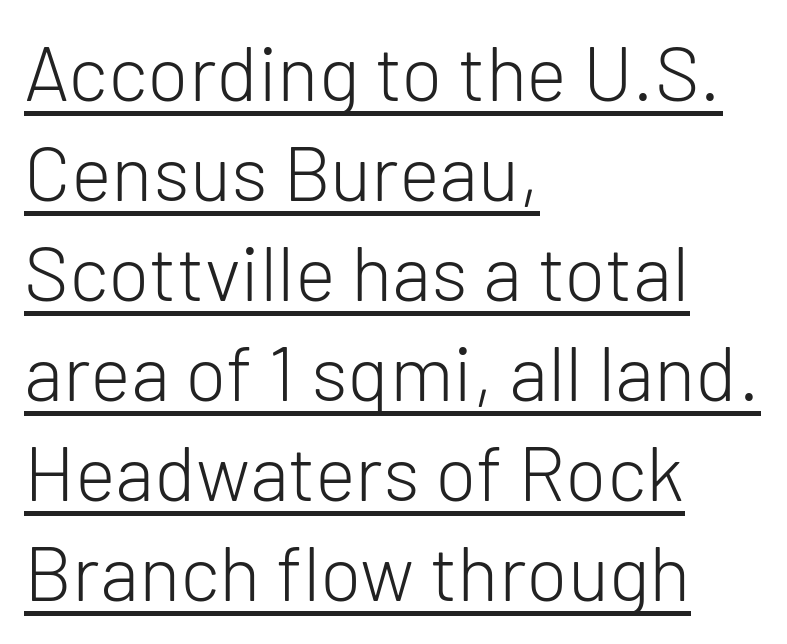
Q: Is the text bold? A: No.
Q: Is the text italic (slanted)? A: No, it is upright.
Q: Is the typeface a serif or a sans-serif typeface? A: Sans-serif.
Q: Is the text underlined? A: Yes.
Q: How is the paragraph aligned? A: Left-aligned.
Q: Is the spacing between letters normal or unusually wide? A: Normal.
Q: Is the spacing between lines tight, normal or loose? A: Normal.
Q: Width (condensed, normal, or wide)? A: Normal.
Q: Stroke contrast? A: Low.
Q: x-height? A: Medium.
Q: Monospaced? A: No.
